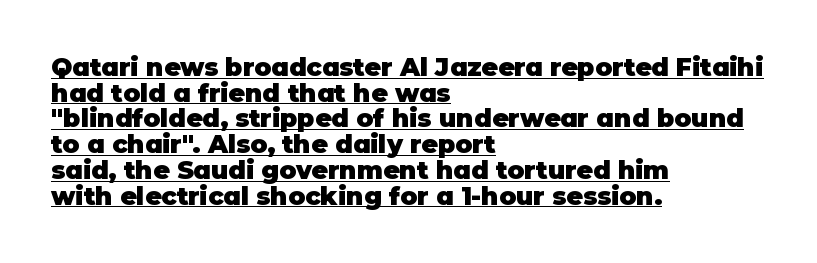
Q: Is the text bold? A: Yes.
Q: Is the text italic (slanted)? A: No, it is upright.
Q: Is the text underlined? A: Yes.
Q: How is the paragraph aligned? A: Left-aligned.
Q: Is the spacing between letters normal or unusually wide? A: Normal.
Q: Is the spacing between lines tight, normal or loose? A: Tight.
